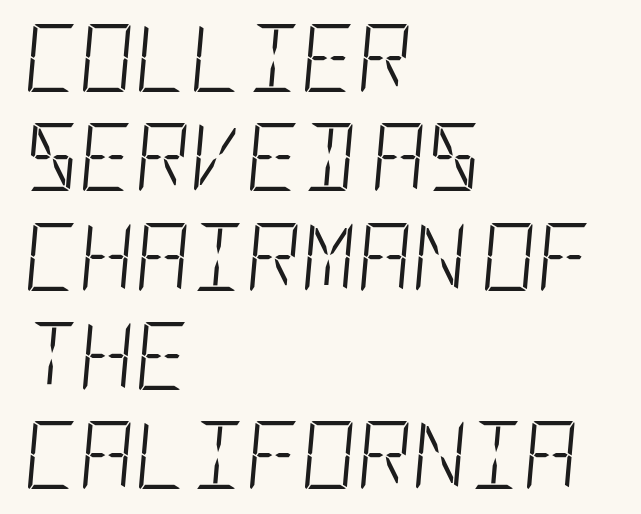
This rendering leaves character spacing at its baseline value. The space beneath each line is pristine and unruled. Which margin do the lines hug? The left one — the right edge is uneven. Notice how descenders clear the ascenders below comfortably — that's standard leading.
